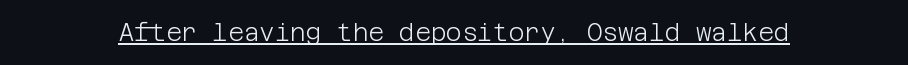
Q: Is the text bold? A: No.
Q: Is the text italic (slanted)? A: No, it is upright.
Q: Is the text underlined? A: Yes.
Q: Is the spacing between letters normal or unusually wide? A: Normal.
